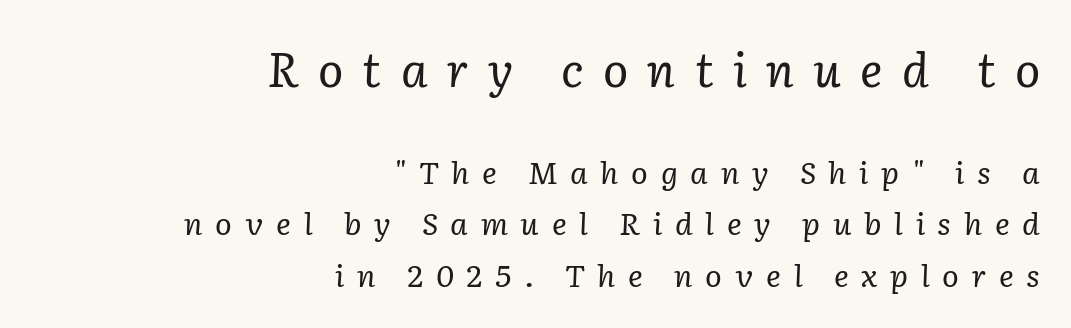
The image shows 47 px regular-weight serif type, italic (leaning right); set right-aligned, normal line spacing (1.66x), unusually wide letter spacing (+0.41 em), not underlined; the first (top) block is 1.52x larger; low stroke contrast and a medium x-height.
